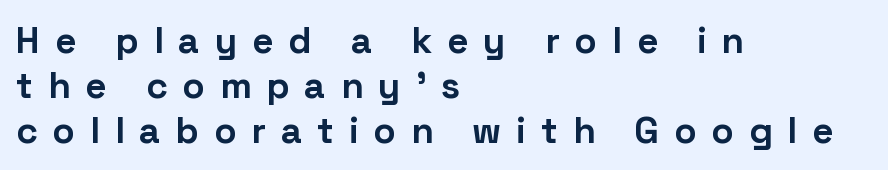
The image shows 37 px bold sans-serif type, upright; set left-aligned, line spacing 1.21x, unusually wide letter spacing (+0.4 em), not underlined; low stroke contrast and a medium x-height.
